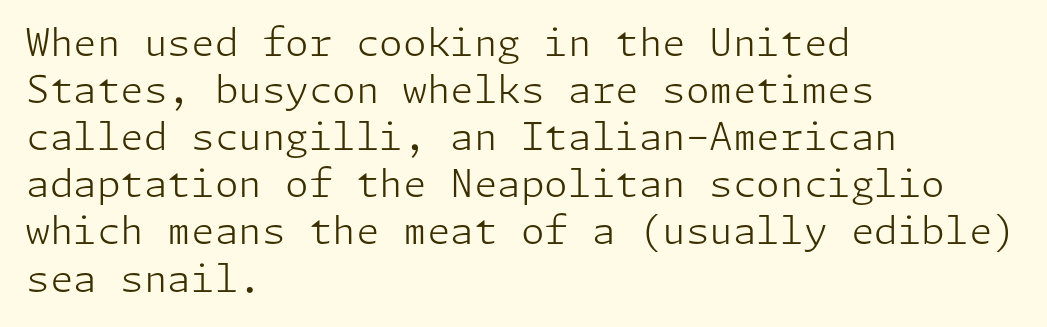
{"serif": "no", "italic": "no", "bold": "no", "weight": "light", "width": "normal", "stroke_contrast": "low", "x_height": "medium", "underline": "no", "align": "left", "line_spacing_ratio": 1.24, "letter_spacing": "normal", "letter_spacing_em": 0.0, "glyph_px": 38}
